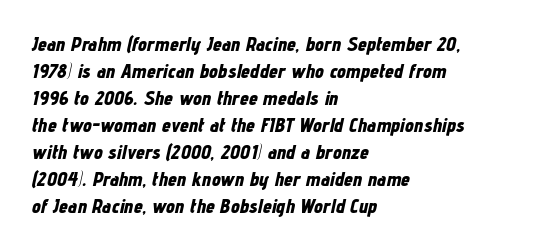
The image shows 20 px bold type, italic (leaning right); set left-aligned, normal line spacing (1.35x), normal letter spacing, not underlined.
